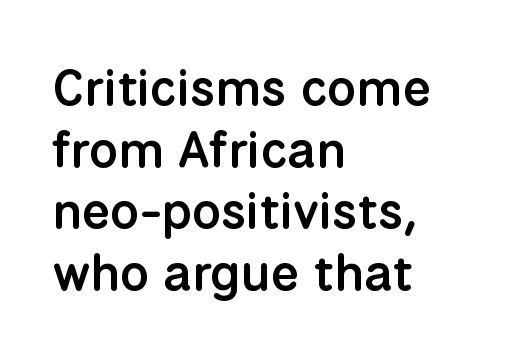
The image shows 51 px semibold sans-serif type, upright; set left-aligned, line spacing 1.21x, normal letter spacing, not underlined; low stroke contrast and a medium x-height.
